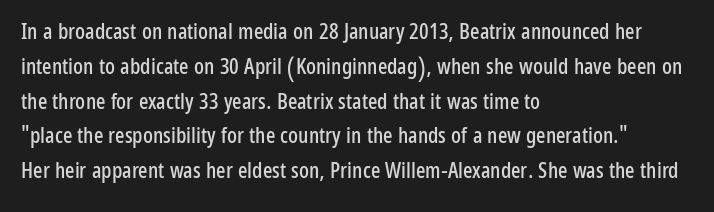
Q: Is the text italic (slanted)? A: No, it is upright.
Q: Is the text underlined? A: No.
Q: How is the paragraph aligned? A: Left-aligned.
Q: Is the spacing between letters normal or unusually wide? A: Normal.
Q: Is the spacing between lines tight, normal or loose? A: Normal.
